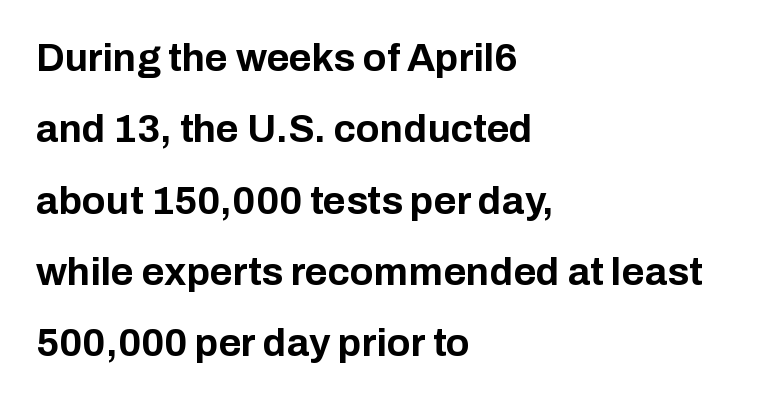
The image shows 39 px bold sans-serif type, upright; set left-aligned, line spacing 1.83x, normal letter spacing, not underlined; low stroke contrast and a medium x-height.
